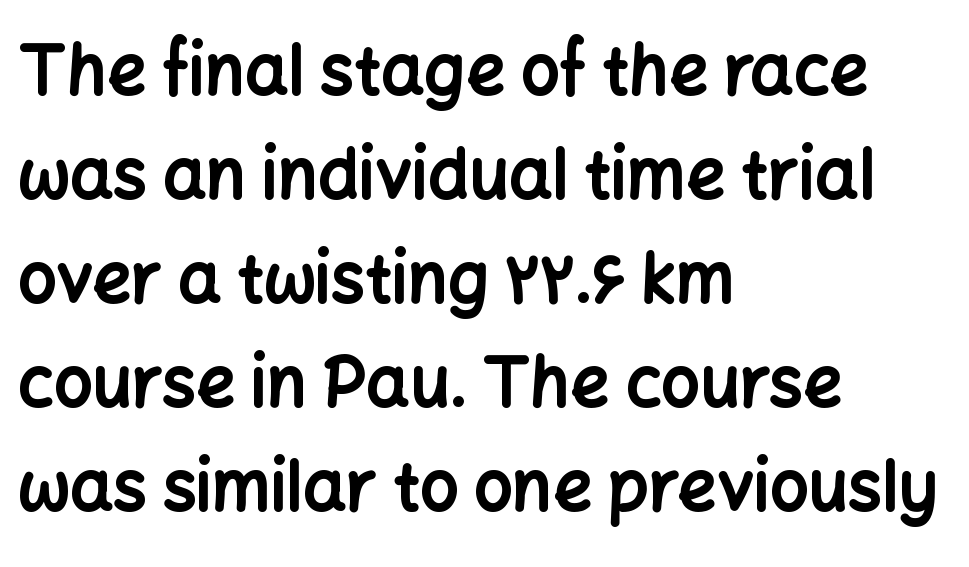
The image shows 68 px bold sans-serif type, upright; set left-aligned, normal line spacing (1.53x), normal letter spacing, not underlined; low stroke contrast and a medium x-height.
